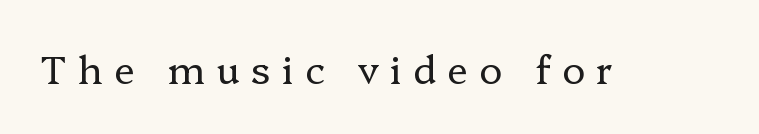
The image shows 39 px regular-weight serif type, upright; set unusually wide letter spacing (+0.29 em), not underlined; low stroke contrast and a medium x-height.
